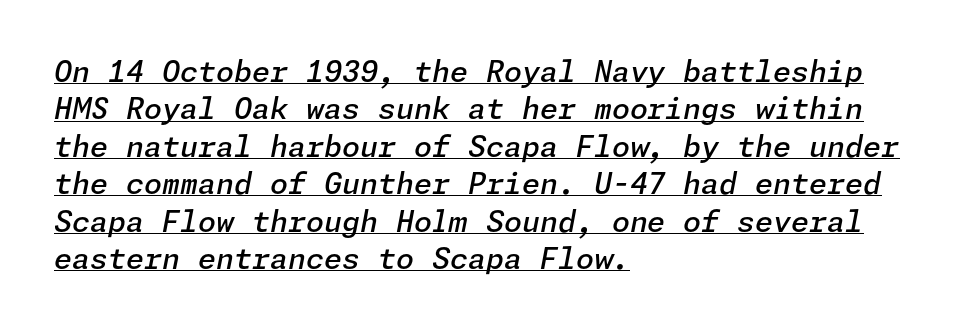
The image shows 29 px semibold type, italic (leaning right); set left-aligned, normal line spacing (1.29x), normal letter spacing, underlined; low stroke contrast and a medium x-height.
